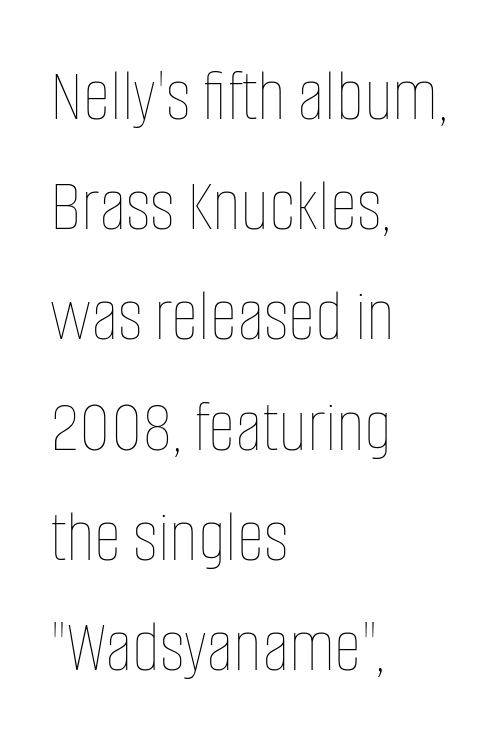
Q: Is the text bold? A: No.
Q: Is the text italic (slanted)? A: No, it is upright.
Q: Is the text underlined? A: No.
Q: How is the paragraph aligned? A: Left-aligned.
Q: Is the spacing between letters normal or unusually wide? A: Normal.
Q: Is the spacing between lines tight, normal or loose? A: Normal.
Q: Width (condensed, normal, or wide)? A: Condensed.
Q: Stroke contrast? A: Low.
Q: x-height? A: Large.
Q: Monospaced? A: No.
